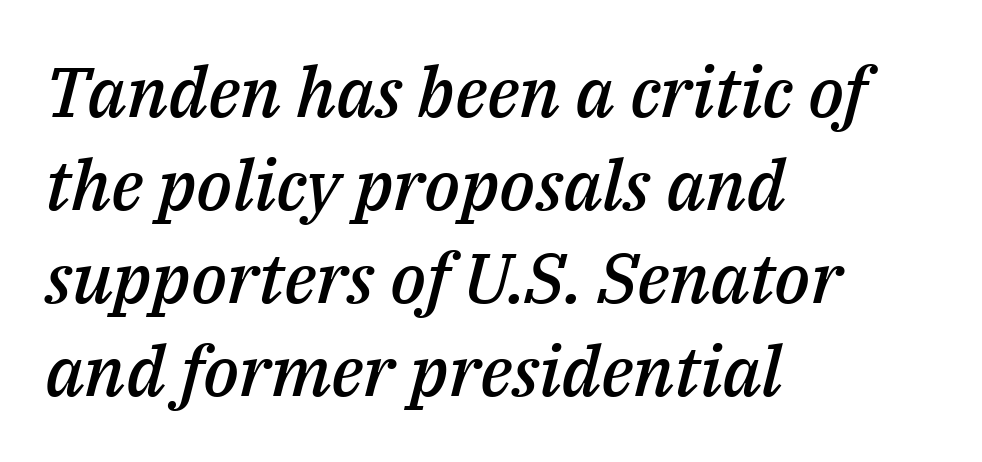
The image shows 70 px semibold type, italic (leaning right); set left-aligned, normal line spacing (1.33x), normal letter spacing, not underlined; medium stroke contrast and a medium x-height.
